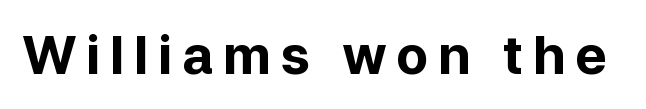
The image shows 53 px bold sans-serif type, upright; set not underlined; low stroke contrast and a medium x-height.
